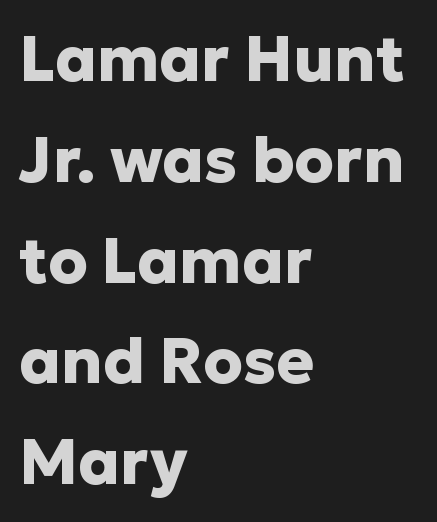
The image shows 63 px heavy sans-serif type, upright; set left-aligned, normal line spacing (1.6x), normal letter spacing, not underlined; low stroke contrast and a medium x-height.
